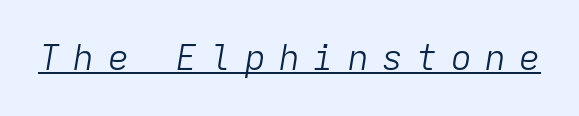
The image shows 35 px light type, italic (leaning right), monospaced; set unusually wide letter spacing (+0.38 em), underlined; low stroke contrast and a medium x-height.
